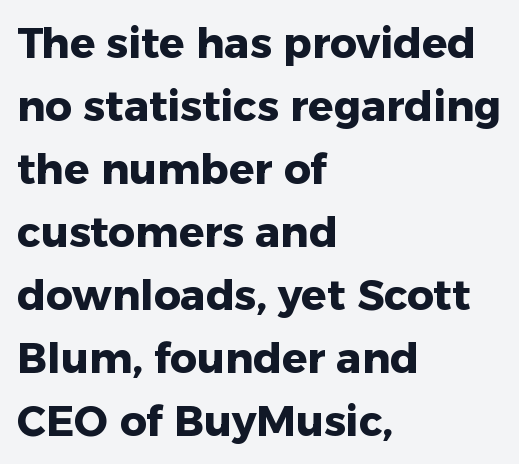
The specimen reads as upright at a glance. In terms of letterform style, serifs are entirely absent. The space between consecutive lines is moderate. In CSS terms this would be text-align: left. Has an underline been added? It has not.
